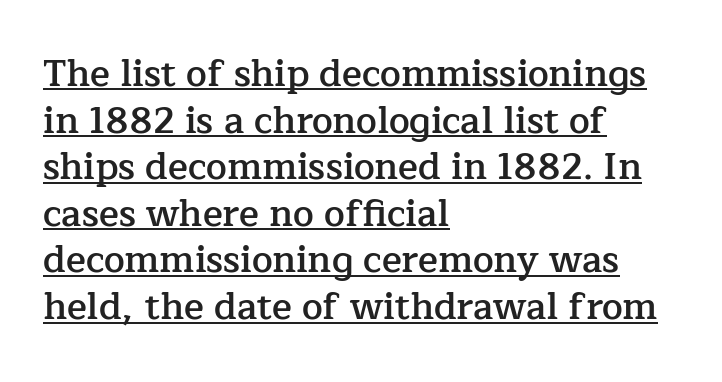
Q: Is the text bold? A: Semi-bold.
Q: Is the text italic (slanted)? A: No, it is upright.
Q: Is the typeface a serif or a sans-serif typeface? A: Serif.
Q: Is the text underlined? A: Yes.
Q: How is the paragraph aligned? A: Left-aligned.
Q: Is the spacing between letters normal or unusually wide? A: Normal.
Q: Is the spacing between lines tight, normal or loose? A: Normal.
Q: Width (condensed, normal, or wide)? A: Normal.
Q: Stroke contrast? A: Low.
Q: x-height? A: Medium.
Q: Monospaced? A: No.
